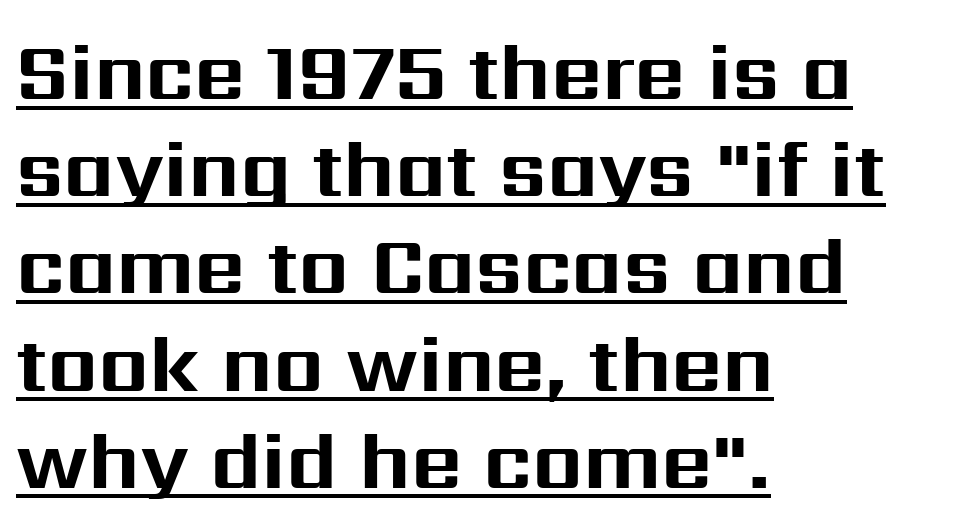
Q: Is the text bold? A: Yes.
Q: Is the text italic (slanted)? A: No, it is upright.
Q: Is the typeface a serif or a sans-serif typeface? A: Sans-serif.
Q: Is the text underlined? A: Yes.
Q: How is the paragraph aligned? A: Left-aligned.
Q: Is the spacing between letters normal or unusually wide? A: Normal.
Q: Width (condensed, normal, or wide)? A: Normal.
Q: Stroke contrast? A: Medium.
Q: x-height? A: Medium.
Q: Monospaced? A: No.
